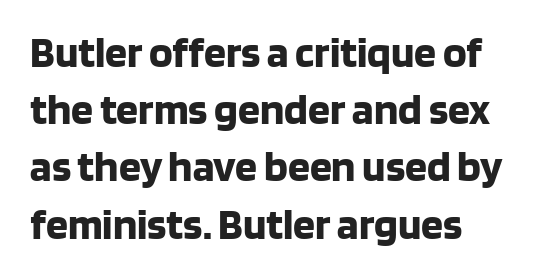
{"serif": "no", "italic": "no", "bold": "yes", "weight": "bold", "width": "normal", "stroke_contrast": "low", "x_height": "large", "monospaced": "no", "underline": "no", "align": "left", "line_spacing": "normal", "line_spacing_ratio": 1.3, "letter_spacing": "normal", "letter_spacing_em": 0.0, "glyph_px": 44}
